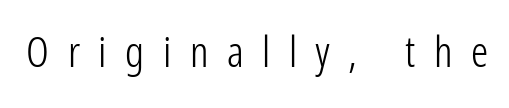
Font category for this specimen: sans-serif. Clear beneath every line of the passage. Is the stroke heavy? The answer is a plain regular-or-lighter. The letters advance in unequal steps, a hallmark of proportional type. Observe the wide spacing: letters keep a clear distance from each other.
